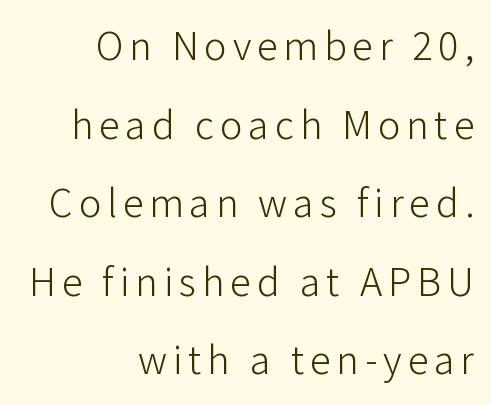
{"serif": "no", "italic": "no", "bold": "no", "weight": "light", "width": "normal", "stroke_contrast": "low", "x_height": "medium", "monospaced": "no", "underline": "no", "align": "right", "line_spacing_ratio": 1.87, "glyph_px": 42}
